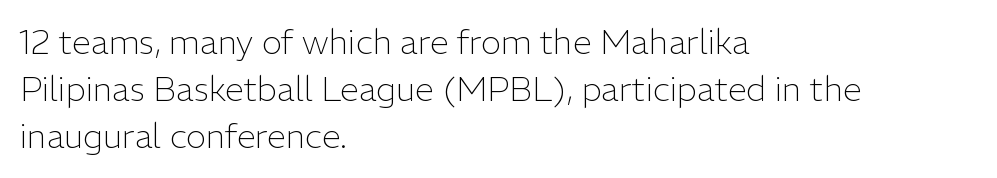
The image shows 34 px light sans-serif type, upright; set left-aligned, normal line spacing (1.38x), normal letter spacing, not underlined; low stroke contrast and a medium x-height.
